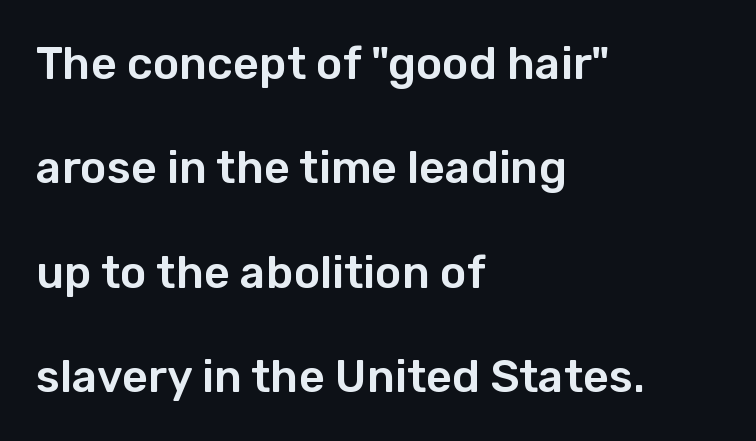
Note the varied advance widths — an 'i' is clearly narrower than an 'm'. The compositor pushed each line to the left boundary. Plain, unruled lines of type. Does extra space separate the letters? No, they use regular spacing. Line spacing here is loose.
